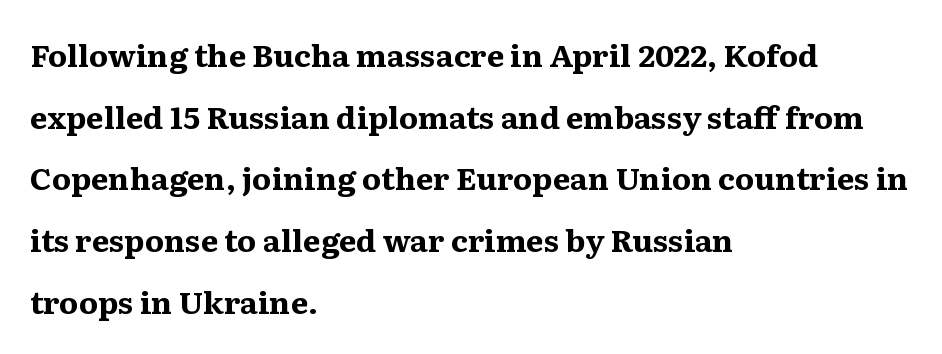
{"serif": "yes", "italic": "no", "bold": "yes", "weight": "bold", "width": "normal", "stroke_contrast": "medium", "x_height": "medium", "monospaced": "no", "underline": "no", "align": "left", "line_spacing": "loose", "line_spacing_ratio": 1.99, "letter_spacing": "normal", "letter_spacing_em": 0.0, "glyph_px": 31}
